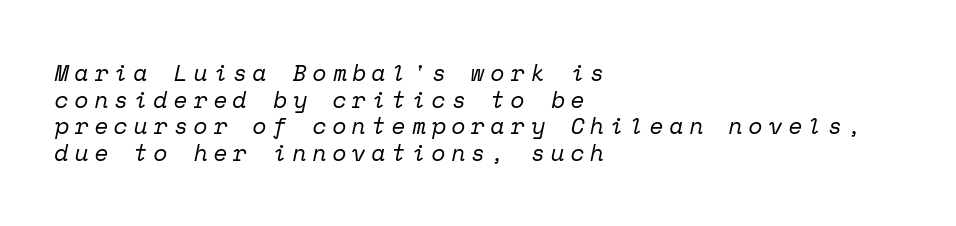
{"italic": "yes", "lean": "right", "slant_degrees": 12, "bold": "no", "underline": "no", "align": "left", "line_spacing_ratio": 1.16, "letter_spacing": "wide", "letter_spacing_em": 0.25, "glyph_px": 23}
